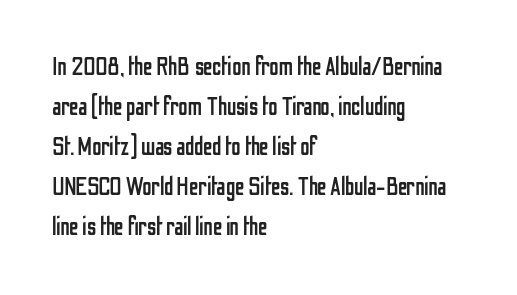
Descender tails drop into unmarked territory. Stroke mass is kept to a normal reading level or below. Default kerning and tracking; the words read as compact shapes. Teacher's note: observe the even left margin — that is flush-left alignment.
